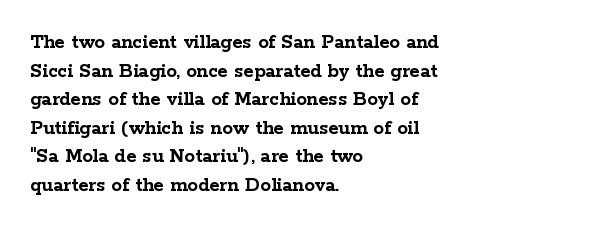
The image shows 21 px bold type, upright; set left-aligned, normal line spacing (1.36x), normal letter spacing, not underlined.
